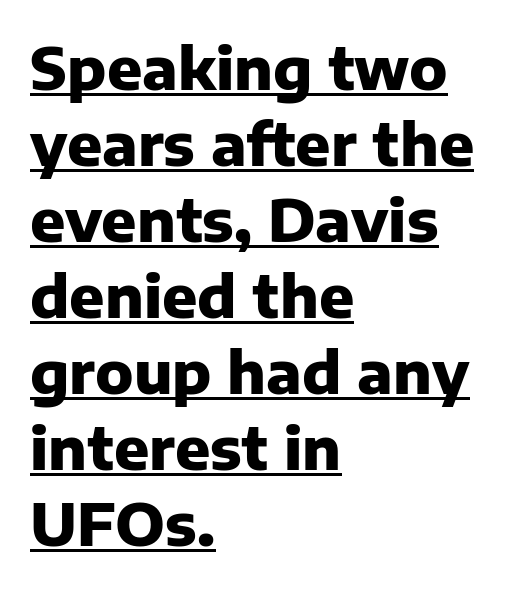
Tracking value appears to be zero — textbook default spacing. Check the space under the baseline: a stroke is drawn there. Compared with typical paragraphs, the rows here are spaced about the same. A typesetter would mark this as roman, not italic. Heft: maximum for text — a bold.
